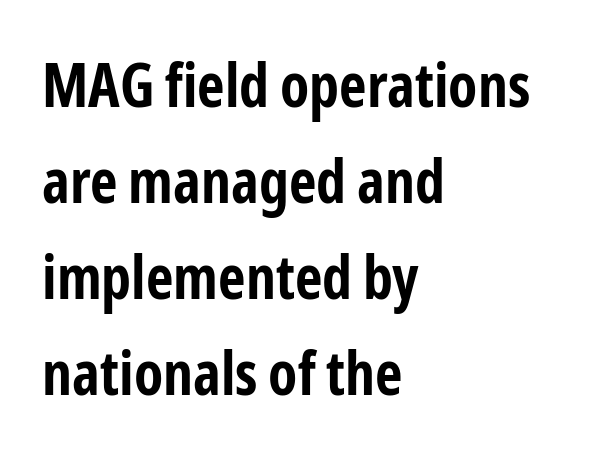
Q: Is the text bold? A: Yes.
Q: Is the text italic (slanted)? A: No, it is upright.
Q: Is the typeface a serif or a sans-serif typeface? A: Sans-serif.
Q: Is the text underlined? A: No.
Q: How is the paragraph aligned? A: Left-aligned.
Q: Is the spacing between letters normal or unusually wide? A: Normal.
Q: Is the spacing between lines tight, normal or loose? A: Normal.
Q: Width (condensed, normal, or wide)? A: Condensed.
Q: Stroke contrast? A: Low.
Q: x-height? A: Medium.
Q: Monospaced? A: No.
